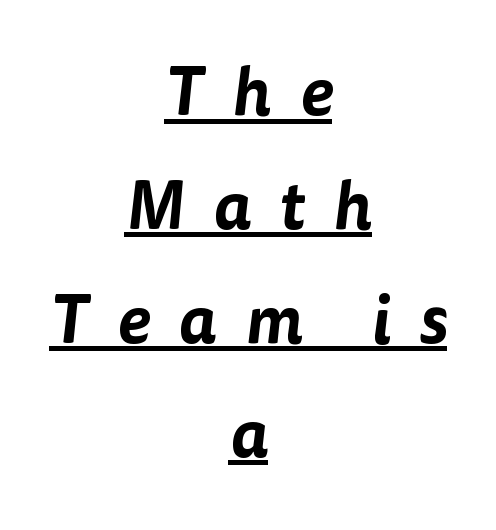
Q: Is the typeface a serif or a sans-serif typeface? A: Sans-serif.
Q: Is the text underlined? A: Yes.
Q: How is the paragraph aligned? A: Centered.
Q: Is the spacing between letters normal or unusually wide? A: Unusually wide.
Q: Is the spacing between lines tight, normal or loose? A: Normal.
Q: Width (condensed, normal, or wide)? A: Normal.
Q: Stroke contrast? A: Low.
Q: x-height? A: Medium.
Q: Monospaced? A: No.
